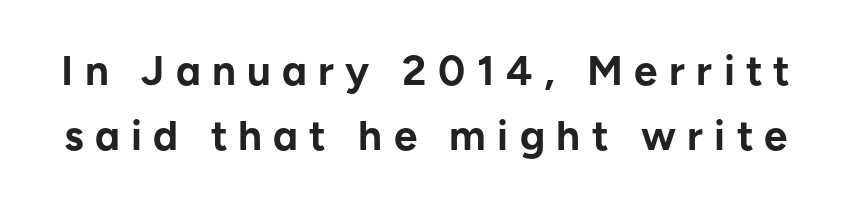
Classification — sans serif. Inter-character spacing is expanded well beyond the font's built-in metrics. Beneath every word, the page is bare. The designer left line spacing at the default. Compared with an ordinary text face, these strokes are far heavier — a full bold. The face used here is proportionally spaced, like ordinary book or web type.
